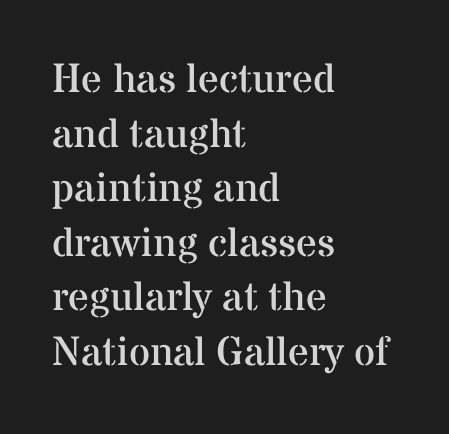
The image shows 41 px regular-weight serif type, upright; set left-aligned, normal line spacing (1.33x), normal letter spacing, not underlined; medium stroke contrast and a medium x-height.
